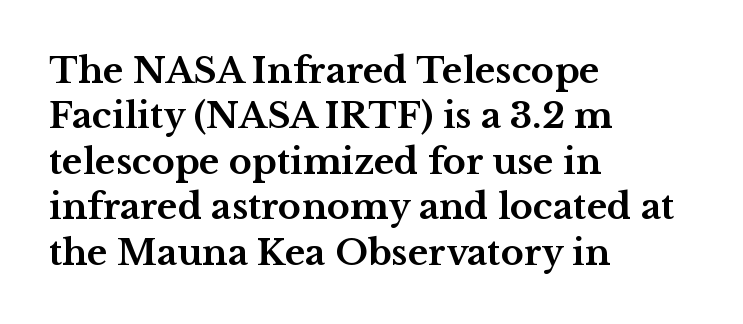
{"serif": "yes", "italic": "no", "bold": "yes", "weight": "bold", "width": "wide", "stroke_contrast": "medium", "x_height": "medium", "monospaced": "no", "underline": "no", "align": "left", "line_spacing": "normal", "line_spacing_ratio": 1.3, "letter_spacing": "normal", "letter_spacing_em": 0.0, "glyph_px": 35}
